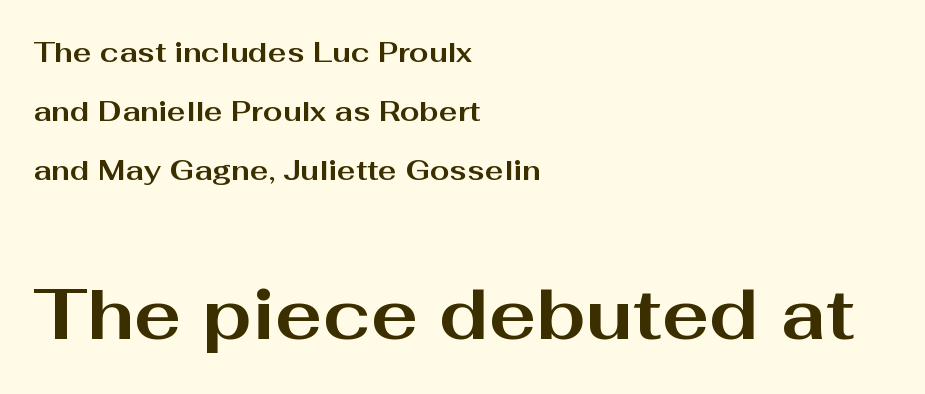
Q: Is the text bold? A: Yes.
Q: Is the text italic (slanted)? A: No, it is upright.
Q: Is the typeface a serif or a sans-serif typeface? A: Sans-serif.
Q: Is the text underlined? A: No.
Q: How is the paragraph aligned? A: Left-aligned.
Q: Is the spacing between letters normal or unusually wide? A: Normal.
Q: Is the spacing between lines tight, normal or loose? A: Loose.
Q: Which block of text is set in a larger size, the first (top) or the second (bottom)? A: The second (bottom) one.
Q: Width (condensed, normal, or wide)? A: Wide.
Q: Stroke contrast? A: Medium.
Q: x-height? A: Medium.
Q: Monospaced? A: No.
